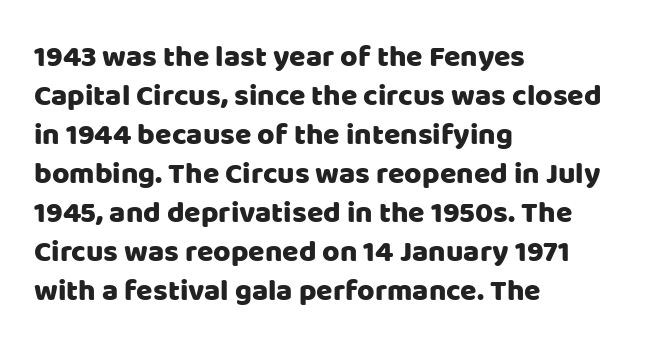
The image shows 30 px sans-serif type, upright; set left-aligned, normal line spacing (1.3x), normal letter spacing, not underlined; low stroke contrast and a large x-height.
